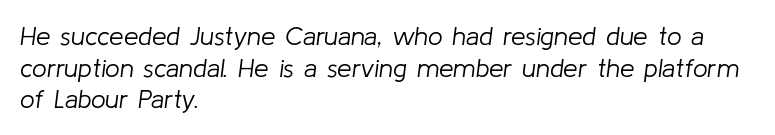
The rendering anchors every line to the left-hand side. Clear beneath every line of the passage. The rendering keeps characters at their native spacing. This sample uses an oblique cut, with every glyph tilted off the vertical. Heaviness? Minimal to ordinary, like unemphasized prose.
